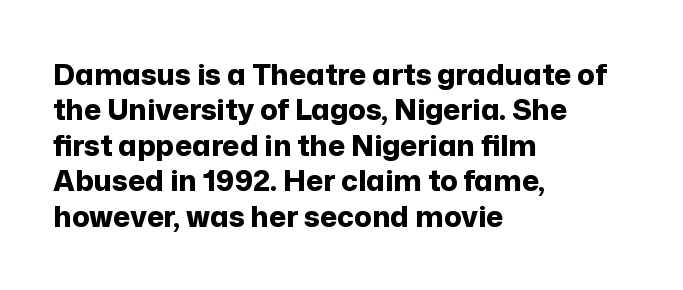
The image shows 29 px bold sans-serif type, upright; set left-aligned, line spacing 1.22x, normal letter spacing, not underlined; low stroke contrast and a medium x-height.
